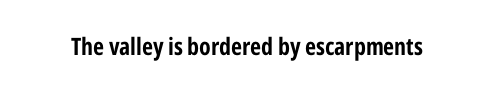
Q: Is the text bold? A: Yes.
Q: Is the text italic (slanted)? A: No, it is upright.
Q: Is the text underlined? A: No.
Q: Is the spacing between letters normal or unusually wide? A: Normal.
